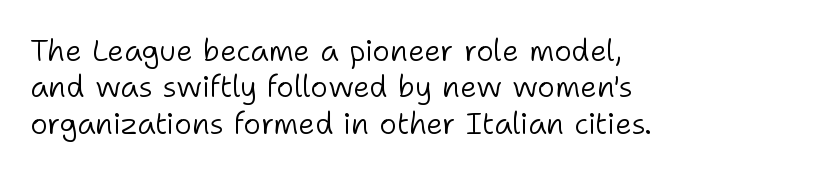
The font family rendered here belongs to the sans-serif group. Rule under the text: the space is simply empty. Think of a printed novel: that variable character pitch is what you see here. Is the block centered? No — it sits flush against the left margin. Compared with typical body copy, the letter spacing here is the same.
